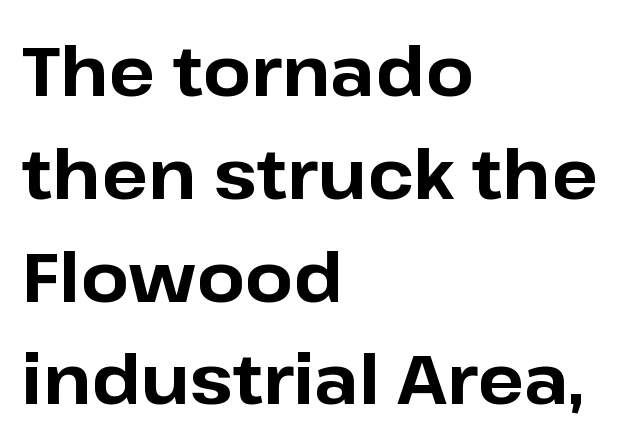
Q: Is the text bold? A: Yes.
Q: Is the text italic (slanted)? A: No, it is upright.
Q: Is the typeface a serif or a sans-serif typeface? A: Sans-serif.
Q: Is the text underlined? A: No.
Q: How is the paragraph aligned? A: Left-aligned.
Q: Is the spacing between letters normal or unusually wide? A: Normal.
Q: Is the spacing between lines tight, normal or loose? A: Normal.
Q: Width (condensed, normal, or wide)? A: Normal.
Q: Stroke contrast? A: Low.
Q: x-height? A: Medium.
Q: Monospaced? A: No.
